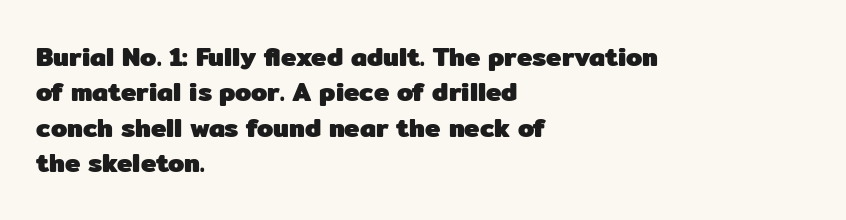
Normally led — the rows are evenly, conventionally spaced. A roman cut, with each character standing at attention. The gaps between neighbouring characters are ordinary and unremarkable. The words here are not underlined. Left-aligned paragraph, ragged on the right. The typesetting leans heavy: a genuine bold.
